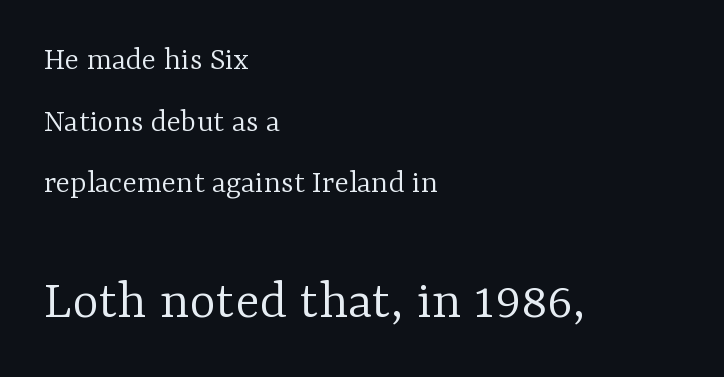
Rendered with straight, roman letterforms. The rendering uses natural spacing where letterforms have individual widths. Short and long lines alike share a common starting point at left. Unbolded letterforms with no extra heft. Caption: standard tracking, unaltered. The area under the type is left untouched.
